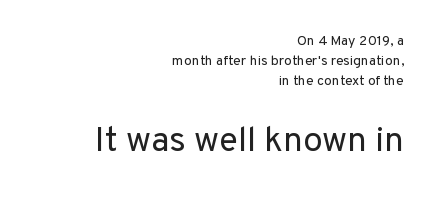
Q: Is the text bold? A: No.
Q: Is the text italic (slanted)? A: No, it is upright.
Q: Is the typeface a serif or a sans-serif typeface? A: Sans-serif.
Q: Is the text underlined? A: No.
Q: How is the paragraph aligned? A: Right-aligned.
Q: Is the spacing between letters normal or unusually wide? A: Normal.
Q: Is the spacing between lines tight, normal or loose? A: Normal.
Q: Which block of text is set in a larger size, the first (top) or the second (bottom)? A: The second (bottom) one.
Q: Width (condensed, normal, or wide)? A: Normal.
Q: Stroke contrast? A: Low.
Q: x-height? A: Medium.
Q: Monospaced? A: No.
